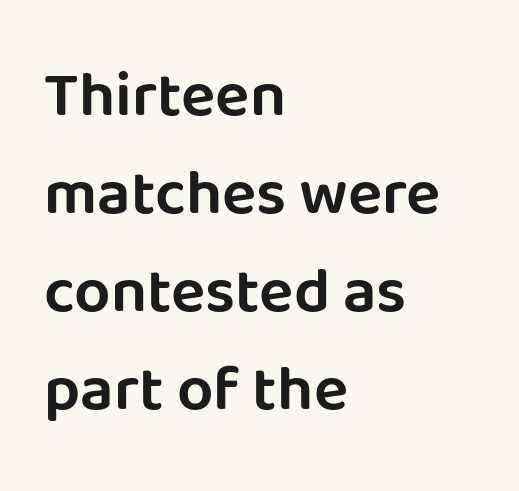
{"serif": "no", "italic": "no", "width": "normal", "stroke_contrast": "low", "x_height": "large", "monospaced": "no", "underline": "no", "align": "left", "line_spacing": "normal", "line_spacing_ratio": 1.53, "letter_spacing": "normal", "letter_spacing_em": 0.0, "glyph_px": 64}
